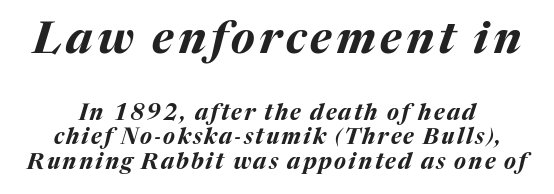
The image shows 44 px bold type, italic (leaning right); set tight line spacing (1.11x), not underlined; the first (top) block is 2.0x larger; medium stroke contrast and a medium x-height.
